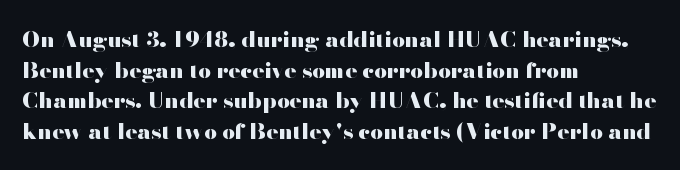
If you drew a line through each stem, it would be perfectly vertical. A normal amount of white space separates one row of letters from the next. Unmarked baselines from the first word to the last. Pretty heavy lettering here — definitely bold. The paragraph has a hard left edge and a soft right edge. These lines keep a tight, regular rhythm from letter to letter.
